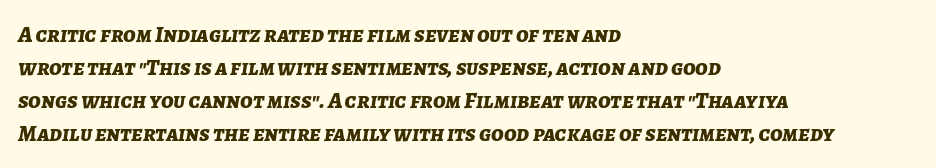
Q: Is the text bold? A: Yes.
Q: Is the text italic (slanted)? A: Yes, it leans right by about 7 degrees.
Q: Is the text underlined? A: No.
Q: How is the paragraph aligned? A: Left-aligned.
Q: Is the spacing between letters normal or unusually wide? A: Normal.
Q: Is the spacing between lines tight, normal or loose? A: Normal.
